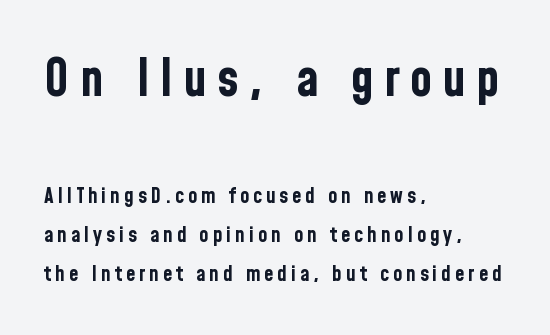
The image shows 52 px bold, condensed sans-serif type, upright; set left-aligned, line spacing 1.86x, not underlined; the first (top) block is 2.48x larger; low stroke contrast and a medium x-height.
